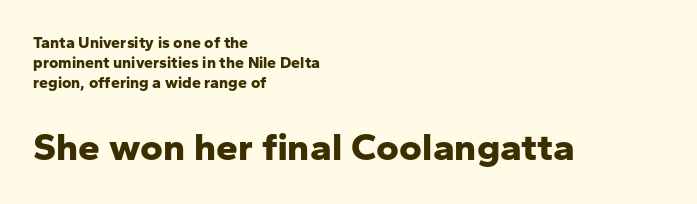
In this sample the second text group is rendered at the bigger scale. Spacing verdict: proportional, widths tailored to each character. Line beginnings align vertically; line endings do not. You can tell it's not italic because the verticals are truly vertical. Stroke terminals: plain, sans-serif.
